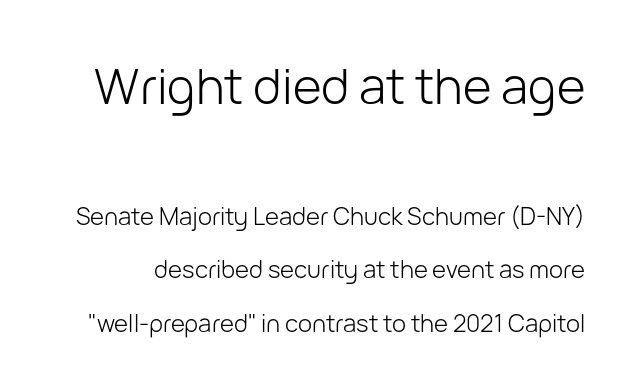
Q: Is the text bold? A: No.
Q: Is the text italic (slanted)? A: No, it is upright.
Q: Is the typeface a serif or a sans-serif typeface? A: Sans-serif.
Q: Is the text underlined? A: No.
Q: Is the spacing between letters normal or unusually wide? A: Normal.
Q: Is the spacing between lines tight, normal or loose? A: Loose.
Q: Which block of text is set in a larger size, the first (top) or the second (bottom)? A: The first (top) one.
Q: Width (condensed, normal, or wide)? A: Normal.
Q: Stroke contrast? A: Low.
Q: x-height? A: Medium.
Q: Monospaced? A: No.
